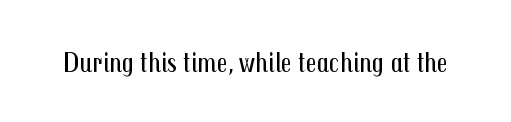
{"serif": "no", "italic": "no", "bold": "no", "weight": "regular", "width": "condensed", "stroke_contrast": "medium", "x_height": "medium", "monospaced": "no", "underline": "no", "letter_spacing": "normal", "letter_spacing_em": 0.0, "glyph_px": 29}
